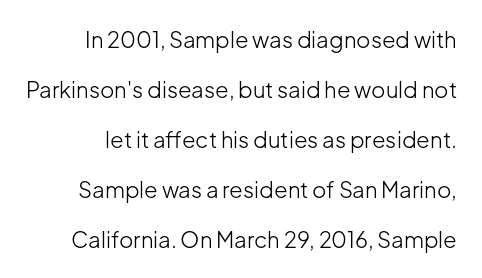
Quick note: not italic, upright. Vertically, the passage feels expansive, rows floating well apart. Between one letter and the next there's only the usual sliver of space. The string is rendered with underlining switched off. Compared with a typical body face, this is equally light or lighter still.
